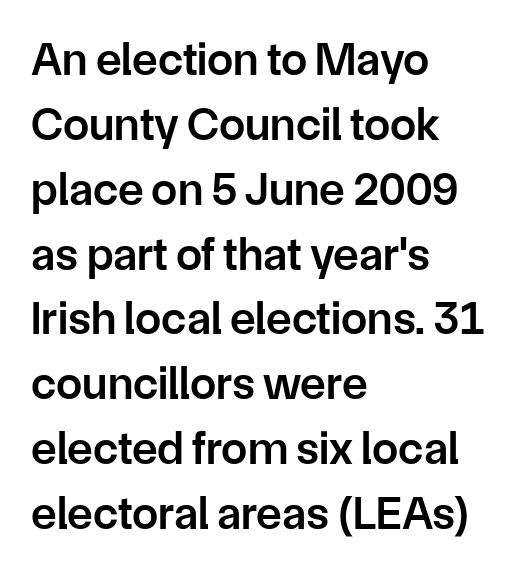
{"serif": "no", "italic": "no", "bold": "semi", "weight": "semibold", "width": "normal", "stroke_contrast": "low", "x_height": "medium", "monospaced": "no", "underline": "no", "align": "left", "line_spacing": "normal", "line_spacing_ratio": 1.38, "letter_spacing": "normal", "letter_spacing_em": 0.0, "glyph_px": 47}
